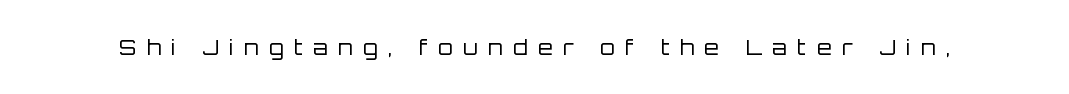
The image shows 21 px text type, upright; set unusually wide letter spacing (+0.5 em), not underlined.
